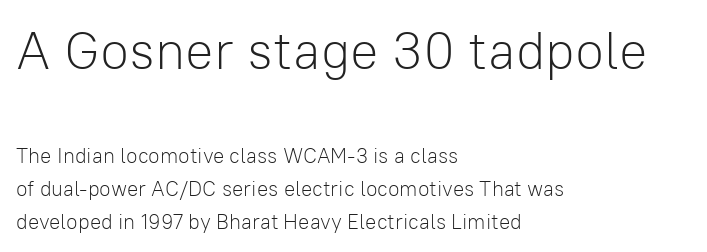
Serif or sans? Sans — the stroke terminals are bare. Is there much room between lines? A standard amount, neither cramped nor airy. Line starts are locked; line ends wander. In this sample the first text group is rendered at the bigger scale. Does the lettering tilt? It doesn't — this is upright. Looks like regular typesetting: each glyph gets only the width it needs.
